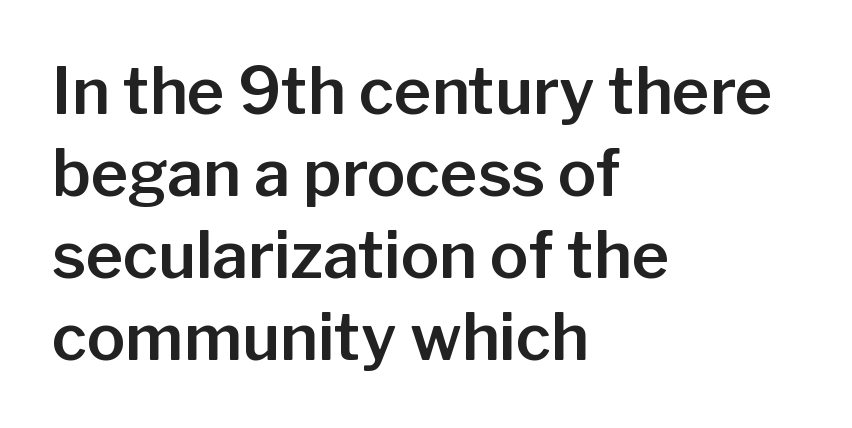
Tracking here is standard; glyphs follow each other at the usual distance. Whoever set this chose a conventional vertical rhythm. Is this a fixed-width face? No — the glyphs have proportional, varying widths. Descender tails drop into unmarked territory. This is roman type, the default non-slanted kind. These lines stack with their left ends in a neat column.
